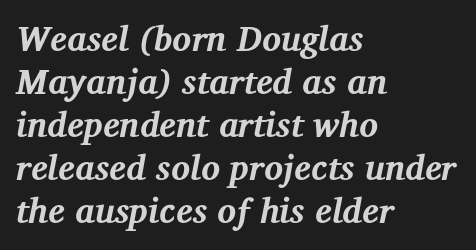
Q: Is the text bold? A: Yes.
Q: Is the text italic (slanted)? A: Yes, it leans right by about 12 degrees.
Q: Is the typeface a serif or a sans-serif typeface? A: Serif.
Q: Is the text underlined? A: No.
Q: How is the paragraph aligned? A: Left-aligned.
Q: Is the spacing between letters normal or unusually wide? A: Normal.
Q: Width (condensed, normal, or wide)? A: Normal.
Q: Stroke contrast? A: Medium.
Q: x-height? A: Medium.
Q: Monospaced? A: No.
